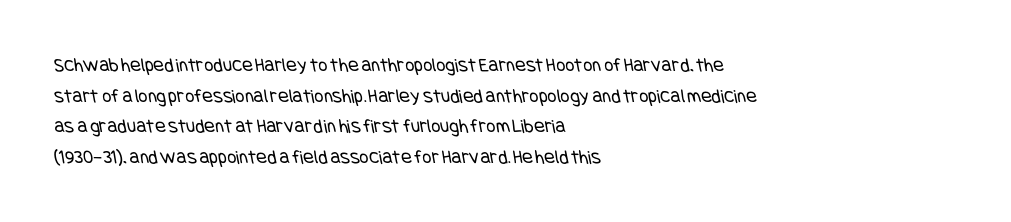
Q: Is the text bold? A: No.
Q: Is the text underlined? A: No.
Q: How is the paragraph aligned? A: Left-aligned.
Q: Is the spacing between letters normal or unusually wide? A: Normal.
Q: Is the spacing between lines tight, normal or loose? A: Normal.
